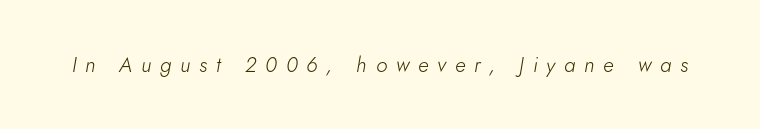
Caption: expanded tracking, letters set apart. No extra ink here — the face is not bold. The passage shown leans; its letterforms are oblique. Rule under the text: the space is simply empty.
